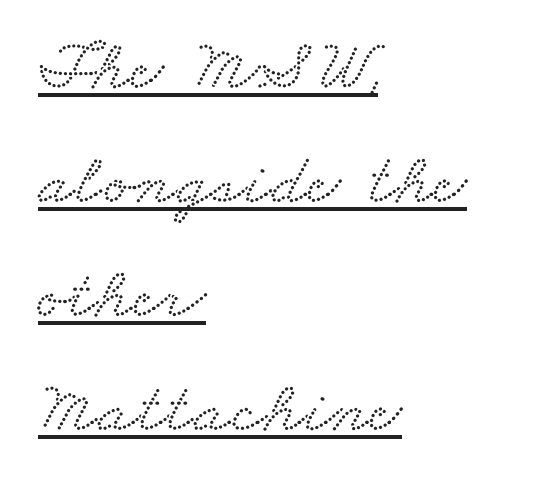
Q: Is the text underlined? A: Yes.
Q: How is the paragraph aligned? A: Left-aligned.
Q: Is the spacing between letters normal or unusually wide? A: Normal.
Q: Is the spacing between lines tight, normal or loose? A: Normal.
Q: Width (condensed, normal, or wide)? A: Wide.
Q: Stroke contrast? A: Low.
Q: x-height? A: Small.
Q: Monospaced? A: No.
